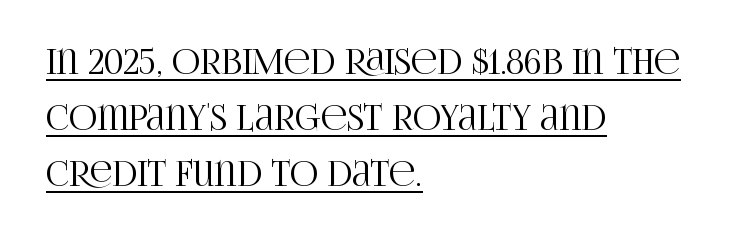
The image shows 35 px condensed serif type, upright; set left-aligned, normal line spacing (1.6x), normal letter spacing, underlined; high stroke contrast and a large x-height.
